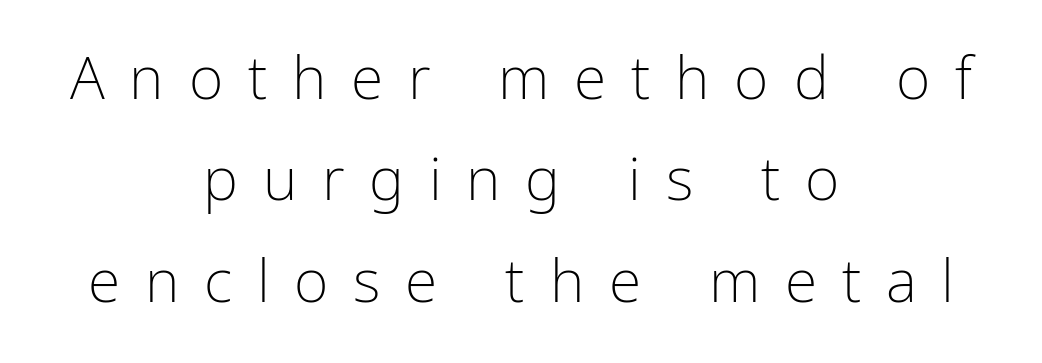
No extra ink here — the face is not bold. The typeface chosen for these lines omits serifs. Spacing between characters has been opened up far beyond the box default. Descenders are the only things crossing below the line. The rendering positions every line midway between the sides. Each letter keeps its own natural width here, so spacing adapts to shape.
